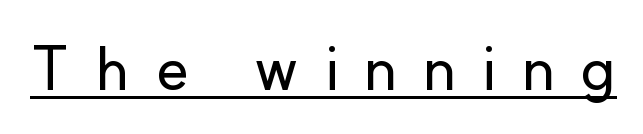
Q: Is the text italic (slanted)? A: No, it is upright.
Q: Is the typeface a serif or a sans-serif typeface? A: Sans-serif.
Q: Is the text underlined? A: Yes.
Q: Is the spacing between letters normal or unusually wide? A: Unusually wide.
Q: Width (condensed, normal, or wide)? A: Normal.
Q: Stroke contrast? A: Low.
Q: x-height? A: Small.
Q: Monospaced? A: No.
